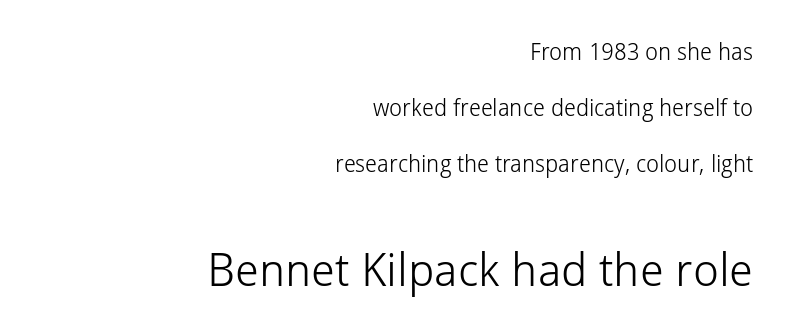
The image shows 46 px light sans-serif type, upright; set right-aligned, loose line spacing (2.44x), normal letter spacing, not underlined; the second (bottom) block is 2.0x larger; low stroke contrast and a medium x-height.
